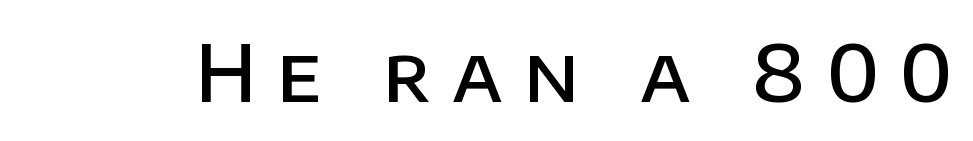
The image shows 78 px semibold sans-serif type, upright; set unusually wide letter spacing (+0.26 em), not underlined; low stroke contrast and a large x-height.
